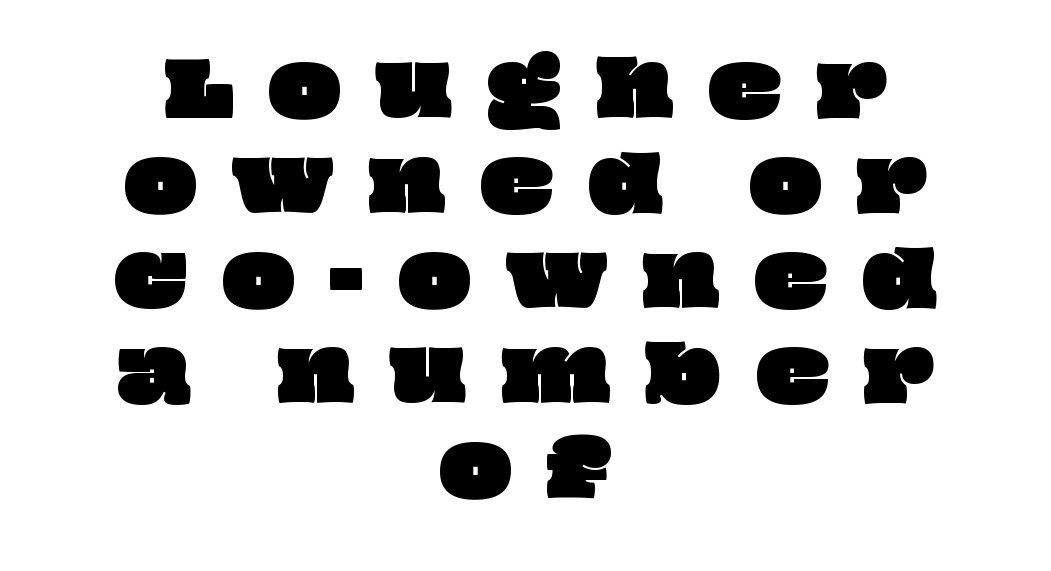
The specimen omits any rule beneath the text block's lines. Evenly set lines give the paragraph a standard silhouette. Line starts and ends both wander, symmetrically. Think of a printed novel: that variable character pitch is what you see here. Spacing between characters has been opened up far beyond the box default.
